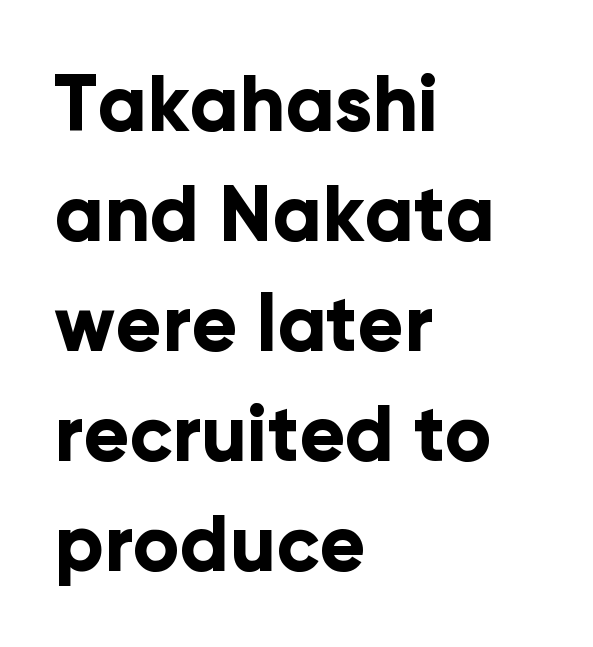
I'd describe the lettering as bold — thick and assertive. The string is rendered with underlining switched off. No feet cap the strokes, marking this as sans-serif type. Spacing between characters is what you'd get straight out of the box.
